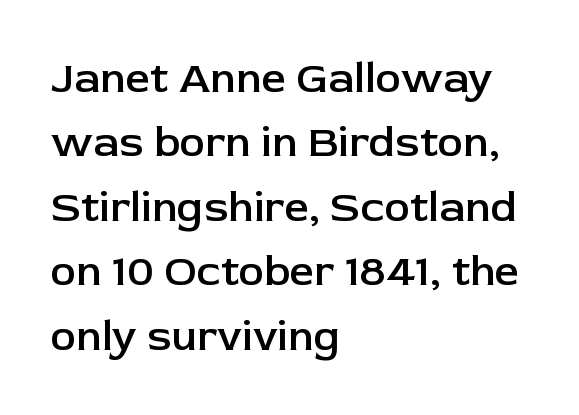
Q: Is the text bold? A: Semi-bold.
Q: Is the text italic (slanted)? A: No, it is upright.
Q: Is the typeface a serif or a sans-serif typeface? A: Sans-serif.
Q: Is the text underlined? A: No.
Q: How is the paragraph aligned? A: Left-aligned.
Q: Is the spacing between letters normal or unusually wide? A: Normal.
Q: Is the spacing between lines tight, normal or loose? A: Normal.
Q: Width (condensed, normal, or wide)? A: Normal.
Q: Stroke contrast? A: Low.
Q: x-height? A: Medium.
Q: Monospaced? A: No.
